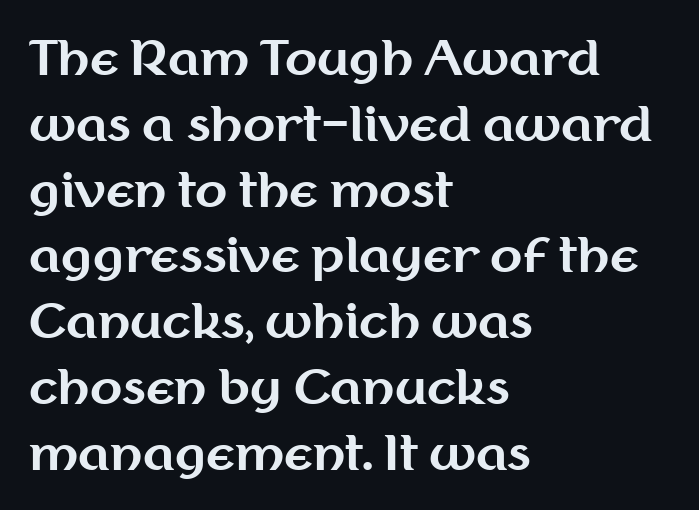
Q: Is the text bold? A: Yes.
Q: Is the text italic (slanted)? A: No, it is upright.
Q: Is the typeface a serif or a sans-serif typeface? A: Sans-serif.
Q: Is the text underlined? A: No.
Q: How is the paragraph aligned? A: Left-aligned.
Q: Is the spacing between letters normal or unusually wide? A: Normal.
Q: Is the spacing between lines tight, normal or loose? A: Normal.
Q: Width (condensed, normal, or wide)? A: Normal.
Q: Stroke contrast? A: Medium.
Q: x-height? A: Medium.
Q: Monospaced? A: No.
